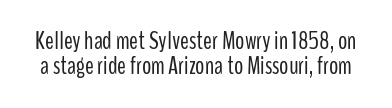
This is roman type, the default non-slanted kind. Plain, unruled lines of type. The block of text is dense from top to bottom, with scant space between rows. Is the letter spacing exaggerated? No — it looks like the ordinary default. Is this a heavy cut? Hardly; it is regular or lighter.
